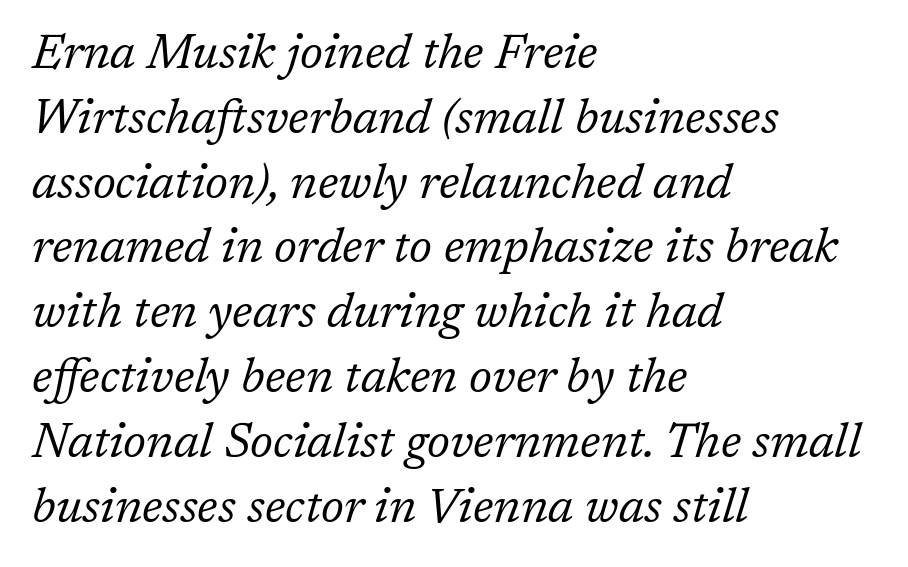
Q: Is the text bold? A: No.
Q: Is the text italic (slanted)? A: Yes, it leans right by about 17 degrees.
Q: Is the typeface a serif or a sans-serif typeface? A: Serif.
Q: Is the text underlined? A: No.
Q: How is the paragraph aligned? A: Left-aligned.
Q: Is the spacing between letters normal or unusually wide? A: Normal.
Q: Is the spacing between lines tight, normal or loose? A: Normal.
Q: Width (condensed, normal, or wide)? A: Normal.
Q: Stroke contrast? A: Low.
Q: x-height? A: Medium.
Q: Monospaced? A: No.
